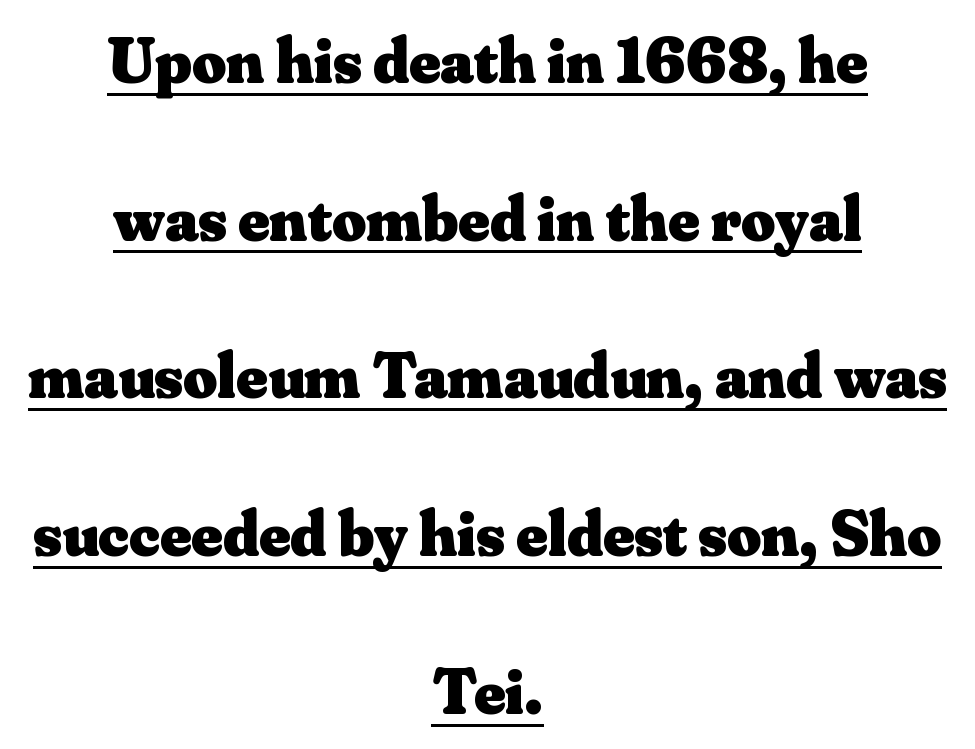
{"serif": "yes", "italic": "no", "bold": "yes", "weight": "heavy", "width": "normal", "stroke_contrast": "medium", "x_height": "small", "monospaced": "no", "underline": "yes", "align": "center", "line_spacing": "loose", "line_spacing_ratio": 2.39, "letter_spacing": "normal", "letter_spacing_em": 0.0, "glyph_px": 66}
